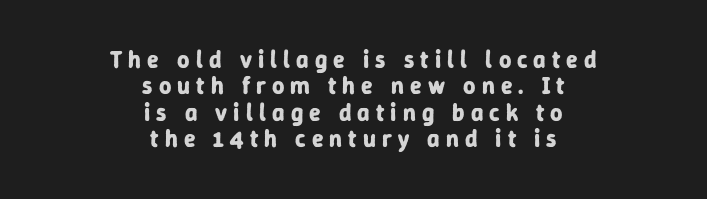
Q: Is the text bold? A: Yes.
Q: Is the text italic (slanted)? A: No, it is upright.
Q: Is the text underlined? A: No.
Q: How is the paragraph aligned? A: Centered.
Q: Is the spacing between letters normal or unusually wide? A: Unusually wide.
Q: Is the spacing between lines tight, normal or loose? A: Tight.
